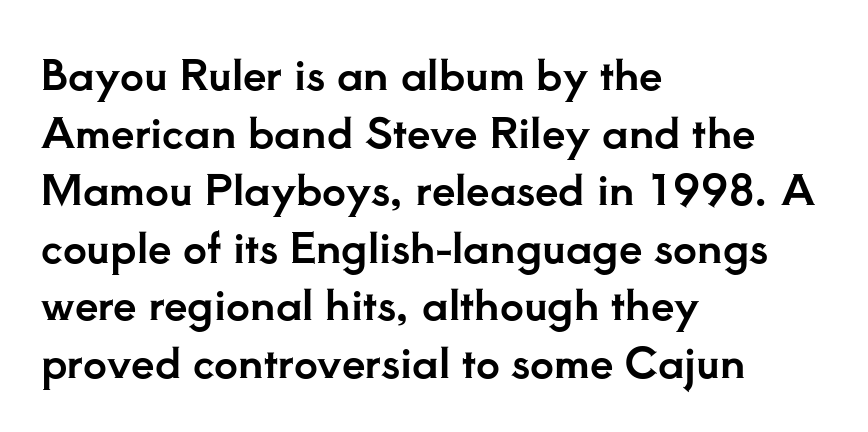
{"serif": "yes", "italic": "no", "width": "normal", "stroke_contrast": "low", "x_height": "small", "monospaced": "no", "underline": "no", "align": "left", "line_spacing": "normal", "line_spacing_ratio": 1.37, "letter_spacing": "normal", "letter_spacing_em": 0.0, "glyph_px": 42}
